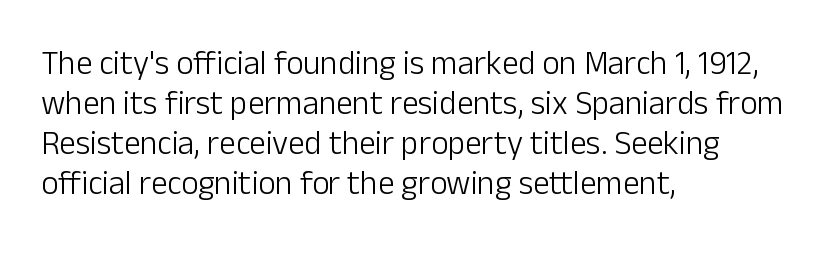
The image shows 33 px light sans-serif type, upright; set left-aligned, line spacing 1.21x, normal letter spacing, not underlined; low stroke contrast and a medium x-height.
